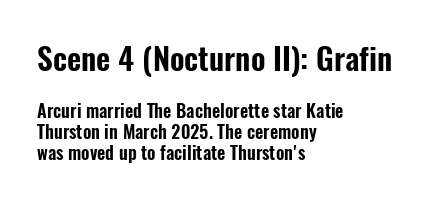
This rendering uses left alignment, leaving the right contour irregular. The text was rendered using a sans face with plain stroke endings. Nobody drew a line under any word here. Short note: letters normally spaced. Italic: no, the glyphs are upright roman.
